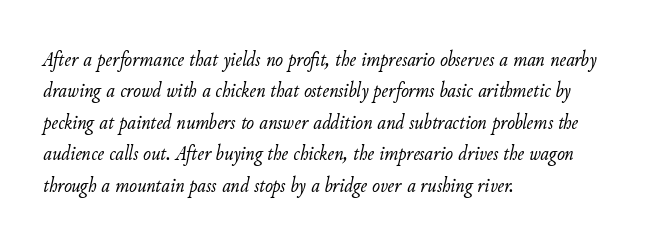
The image shows 21 px text type, italic (leaning right); set left-aligned, normal line spacing (1.5x), normal letter spacing, not underlined.
